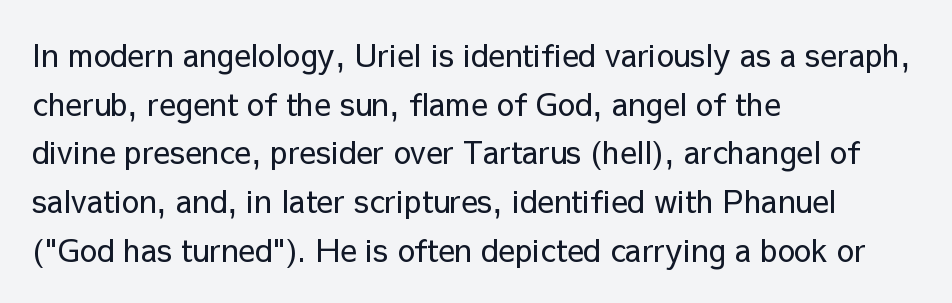
Compared with a typical body face, this is equally light or lighter still. Teacher's note: observe the even left margin — that is flush-left alignment. Is this a fixed-width face? No — the glyphs have proportional, varying widths. The letters stand straight up with perfectly vertical stems. This sample uses plain, unmodified letter spacing.
